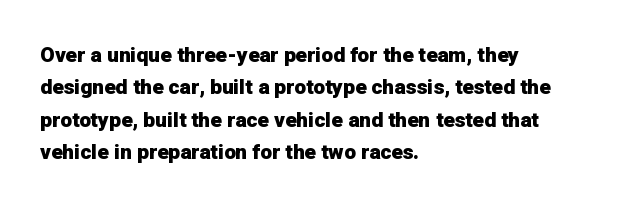
Unlike italic type, these characters show no tilt at all. Line starts are locked; line ends wander. Characters follow at the spacing the type designer built in. On the weight axis this lands at bold, roughly 700. The passage shown is not underscored anywhere.
